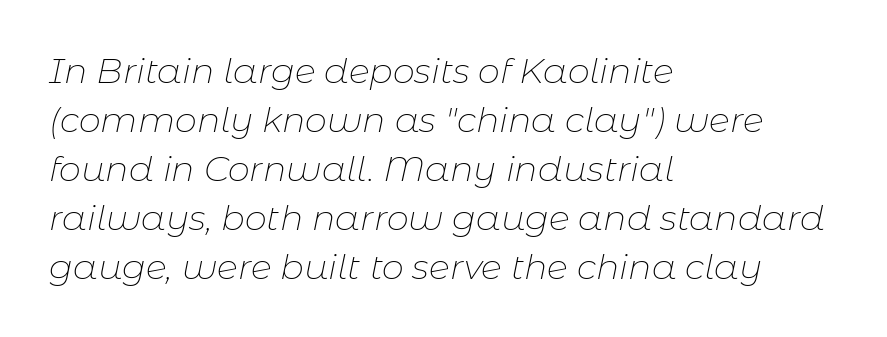
Q: Is the text bold? A: No.
Q: Is the text italic (slanted)? A: Yes, it leans right by about 11 degrees.
Q: Is the text underlined? A: No.
Q: How is the paragraph aligned? A: Left-aligned.
Q: Is the spacing between letters normal or unusually wide? A: Normal.
Q: Is the spacing between lines tight, normal or loose? A: Normal.
Q: Width (condensed, normal, or wide)? A: Normal.
Q: Stroke contrast? A: Low.
Q: x-height? A: Medium.
Q: Monospaced? A: No.
